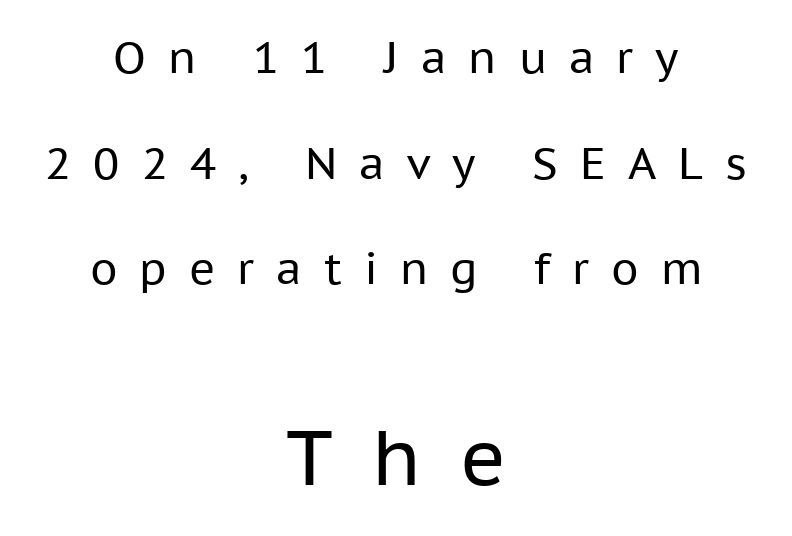
Q: Is the text bold? A: No.
Q: Is the text italic (slanted)? A: No, it is upright.
Q: Is the typeface a serif or a sans-serif typeface? A: Sans-serif.
Q: Is the text underlined? A: No.
Q: How is the paragraph aligned? A: Centered.
Q: Is the spacing between letters normal or unusually wide? A: Unusually wide.
Q: Is the spacing between lines tight, normal or loose? A: Loose.
Q: Which block of text is set in a larger size, the first (top) or the second (bottom)? A: The second (bottom) one.
Q: Width (condensed, normal, or wide)? A: Normal.
Q: Stroke contrast? A: Low.
Q: x-height? A: Medium.
Q: Monospaced? A: No.
